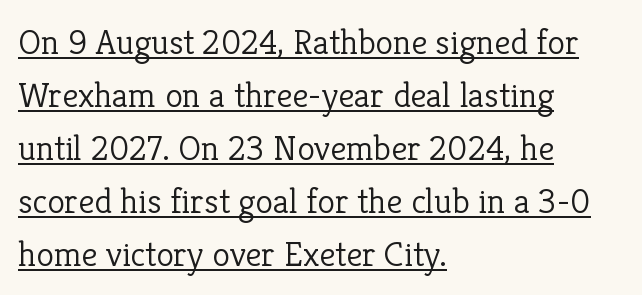
Q: Is the text bold? A: No.
Q: Is the text italic (slanted)? A: No, it is upright.
Q: Is the typeface a serif or a sans-serif typeface? A: Serif.
Q: Is the text underlined? A: Yes.
Q: How is the paragraph aligned? A: Left-aligned.
Q: Is the spacing between letters normal or unusually wide? A: Normal.
Q: Is the spacing between lines tight, normal or loose? A: Normal.
Q: Width (condensed, normal, or wide)? A: Normal.
Q: Stroke contrast? A: Low.
Q: x-height? A: Medium.
Q: Monospaced? A: No.
